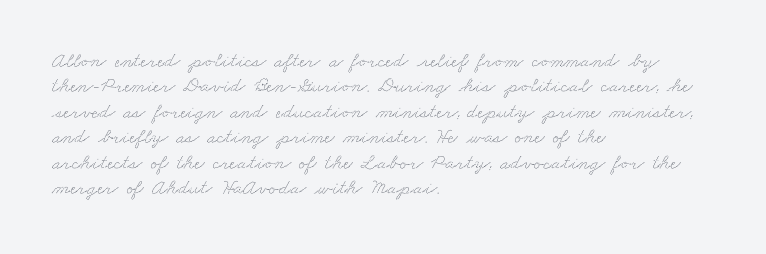
The image shows 21 px text type; set left-aligned, line spacing 1.21x, normal letter spacing, not underlined.
